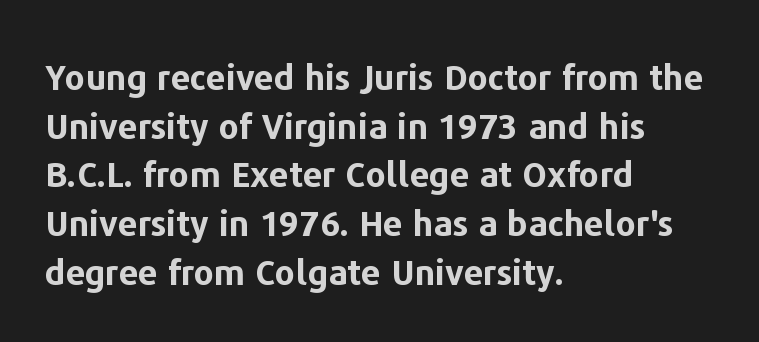
{"serif": "no", "italic": "no", "bold": "yes", "weight": "bold", "width": "normal", "stroke_contrast": "low", "x_height": "medium", "monospaced": "no", "underline": "no", "align": "left", "line_spacing": "normal", "line_spacing_ratio": 1.39, "letter_spacing": "normal", "letter_spacing_em": 0.0, "glyph_px": 35}
